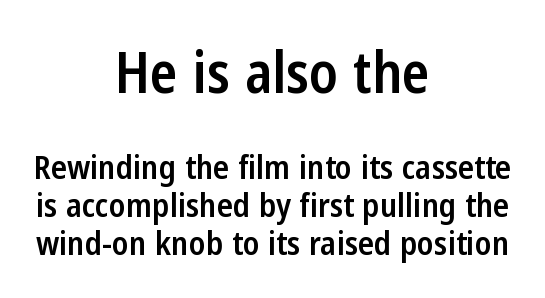
{"serif": "no", "italic": "no", "bold": "semi", "weight": "semibold", "width": "condensed", "stroke_contrast": "low", "x_height": "medium", "monospaced": "no", "underline": "no", "align": "center", "line_spacing": "tight", "line_spacing_ratio": 1.15, "letter_spacing": "normal", "letter_spacing_em": 0.0, "larger_block": "first", "size_ratio": 1.73, "glyph_px": 57}
